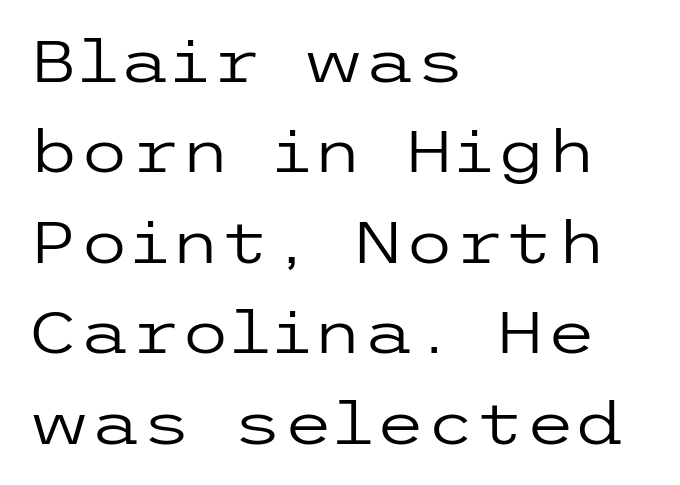
The image shows 58 px regular-weight, wide sans-serif type, upright; set left-aligned, normal line spacing (1.56x), normal letter spacing, not underlined; low stroke contrast and a medium x-height.
